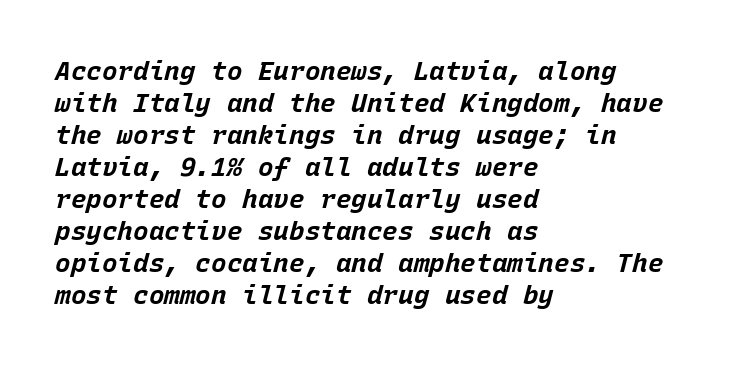
Italic? Definitely — the glyphs are oblique. A student would call this left alignment; a typographer would say flush left, rag right. You could call the tracking neutral — neither tight nor loose. On the weight axis this lands at bold, roughly 700.
